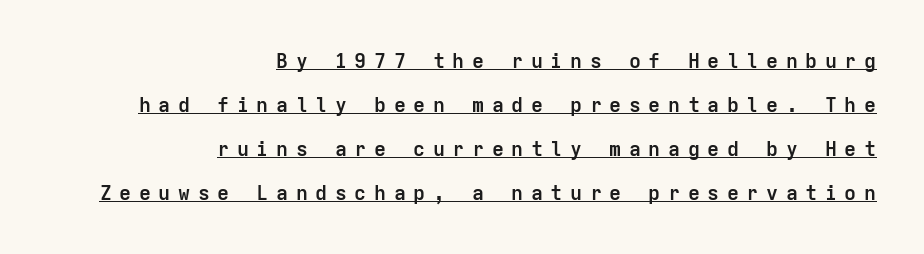
{"italic": "no", "bold": "yes", "underline": "yes", "align": "right", "line_spacing": "loose", "line_spacing_ratio": 2.2, "letter_spacing": "wide", "letter_spacing_em": 0.38, "glyph_px": 20}
